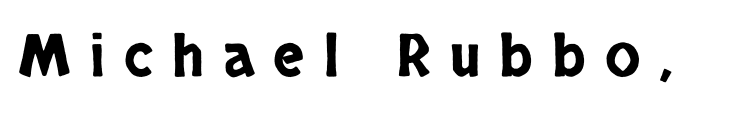
The font's upright variant was chosen for this text. You could not count columns in this text — the font is proportionally spaced. No word sits above an underline. The rendering shows plain stroke endings on the letterforms — a sans-serif design. You could only call the tracking loose — the letters float apart.
